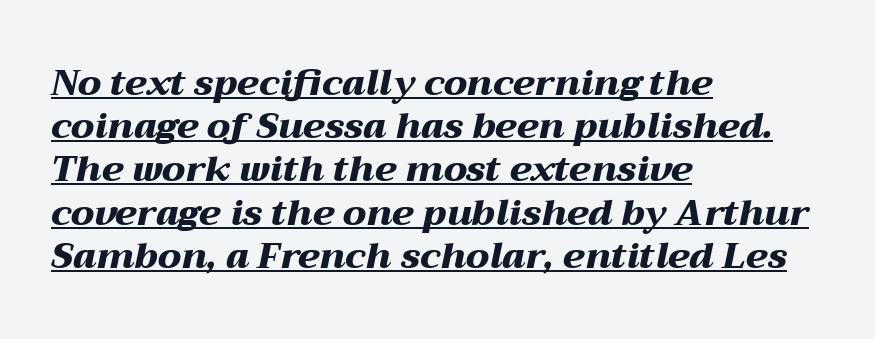
{"italic": "yes", "lean": "right", "slant_degrees": 12, "bold": "yes", "weight": "heavy", "width": "wide", "stroke_contrast": "medium", "x_height": "medium", "monospaced": "no", "underline": "yes", "align": "left", "line_spacing_ratio": 1.2, "letter_spacing": "normal", "letter_spacing_em": 0.0, "glyph_px": 36}
